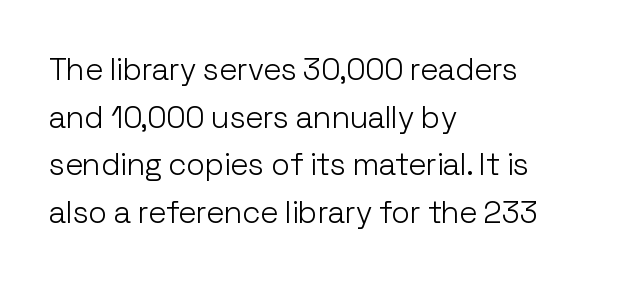
Q: Is the text bold? A: No.
Q: Is the text italic (slanted)? A: No, it is upright.
Q: Is the typeface a serif or a sans-serif typeface? A: Sans-serif.
Q: Is the text underlined? A: No.
Q: How is the paragraph aligned? A: Left-aligned.
Q: Is the spacing between letters normal or unusually wide? A: Normal.
Q: Is the spacing between lines tight, normal or loose? A: Normal.
Q: Width (condensed, normal, or wide)? A: Normal.
Q: Stroke contrast? A: Low.
Q: x-height? A: Medium.
Q: Monospaced? A: No.
